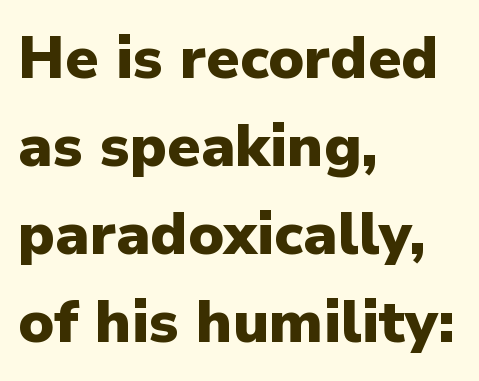
The passage is arranged the way most books set body copy — flush left. Tracking here is standard; glyphs follow each other at the usual distance. Posture: straight, roman, zero tilt. How would I describe the line gaps? Plain and ordinary.
